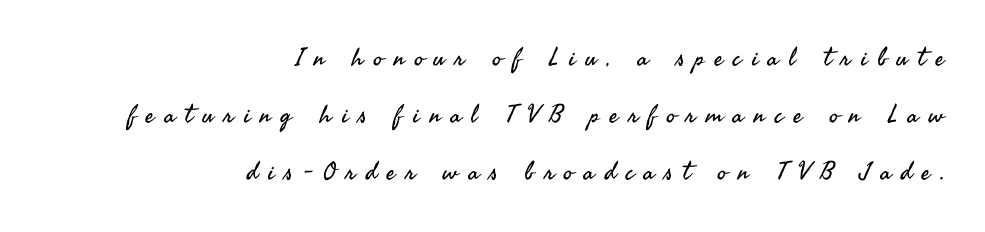
Q: Is the text bold? A: No.
Q: Is the text italic (slanted)? A: Yes.
Q: Is the text underlined? A: No.
Q: How is the paragraph aligned? A: Right-aligned.
Q: Is the spacing between letters normal or unusually wide? A: Unusually wide.
Q: Is the spacing between lines tight, normal or loose? A: Loose.
